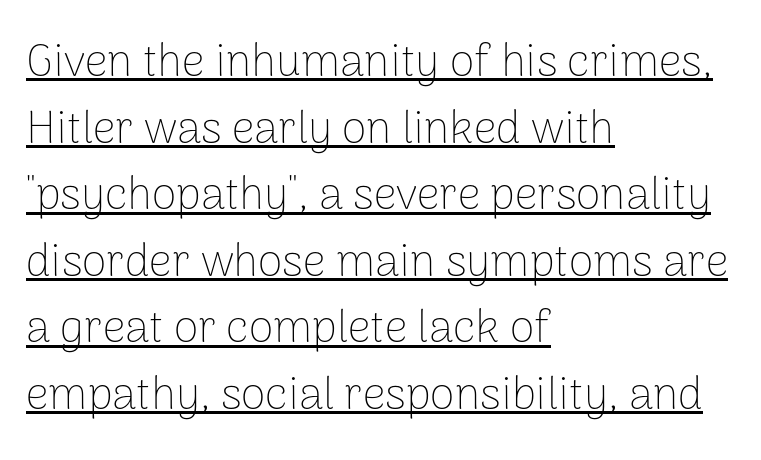
{"serif": "no", "italic": "no", "bold": "no", "weight": "thin", "width": "normal", "stroke_contrast": "low", "x_height": "medium", "monospaced": "no", "underline": "yes", "align": "left", "line_spacing": "normal", "line_spacing_ratio": 1.48, "letter_spacing": "normal", "letter_spacing_em": 0.0, "glyph_px": 45}
